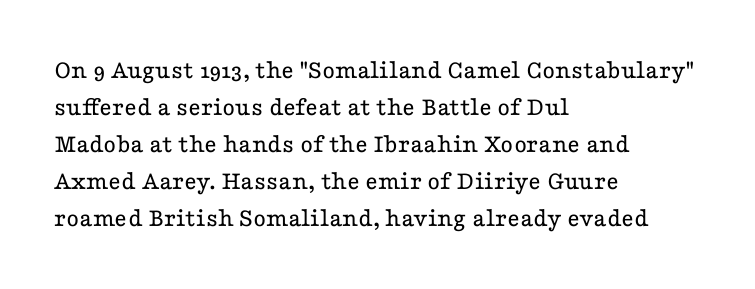
{"italic": "no", "bold": "no", "underline": "no", "align": "left", "line_spacing": "normal", "line_spacing_ratio": 1.37, "letter_spacing": "normal", "letter_spacing_em": 0.0, "glyph_px": 27}
